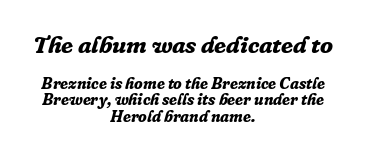
{"italic": "yes", "lean": "right", "slant_degrees": 16, "bold": "yes", "underline": "no", "align": "center", "line_spacing": "tight", "line_spacing_ratio": 1.03, "letter_spacing": "normal", "letter_spacing_em": 0.0, "larger_block": "first", "size_ratio": 1.5, "glyph_px": 24}
